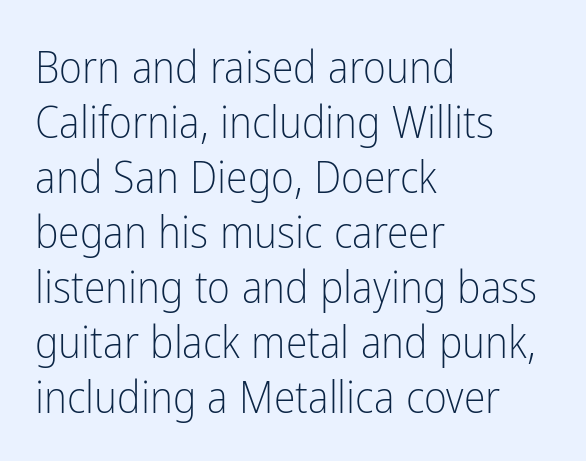
Q: Is the text bold? A: No.
Q: Is the text italic (slanted)? A: No, it is upright.
Q: Is the typeface a serif or a sans-serif typeface? A: Sans-serif.
Q: Is the text underlined? A: No.
Q: How is the paragraph aligned? A: Left-aligned.
Q: Is the spacing between letters normal or unusually wide? A: Normal.
Q: Is the spacing between lines tight, normal or loose? A: Normal.
Q: Width (condensed, normal, or wide)? A: Condensed.
Q: Stroke contrast? A: Low.
Q: x-height? A: Medium.
Q: Monospaced? A: No.
